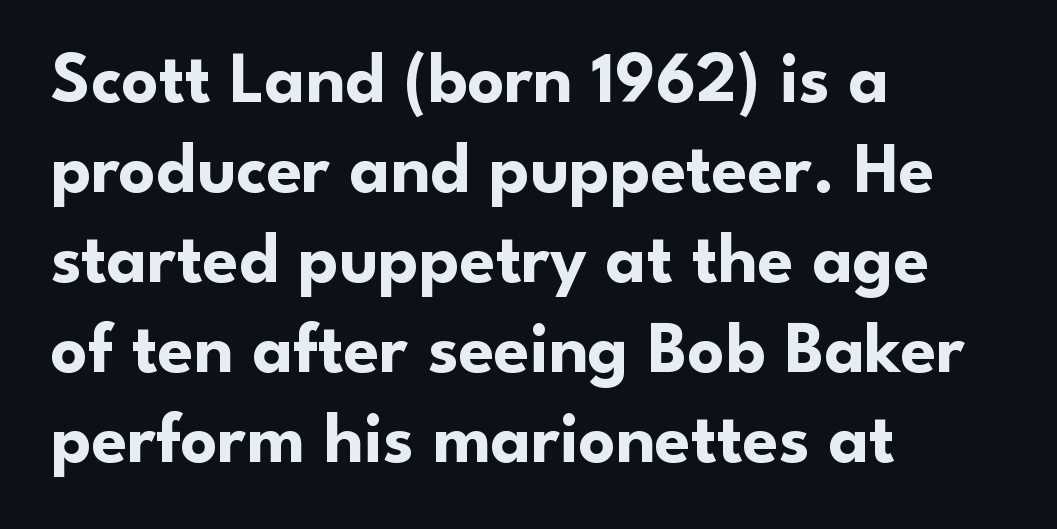
Q: Is the text bold? A: Yes.
Q: Is the text italic (slanted)? A: No, it is upright.
Q: Is the typeface a serif or a sans-serif typeface? A: Sans-serif.
Q: Is the text underlined? A: No.
Q: How is the paragraph aligned? A: Left-aligned.
Q: Is the spacing between letters normal or unusually wide? A: Normal.
Q: Is the spacing between lines tight, normal or loose? A: Normal.
Q: Width (condensed, normal, or wide)? A: Normal.
Q: Stroke contrast? A: Low.
Q: x-height? A: Small.
Q: Monospaced? A: No.
